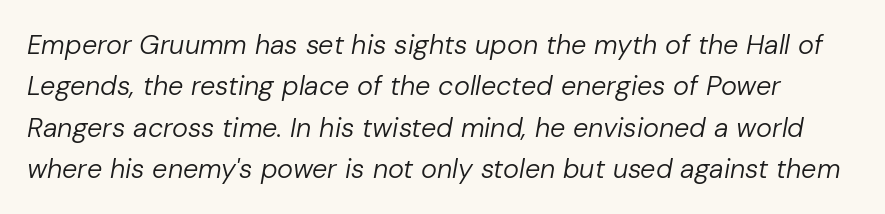
The block of text has a typical density, with ordinary space between rows. Honestly, there is no underline to notice here at all. The type is set solid horizontally, with unmodified tracking. The passage shown leans; its letterforms are oblique. Caption: face not bold, strokes unweighted.
